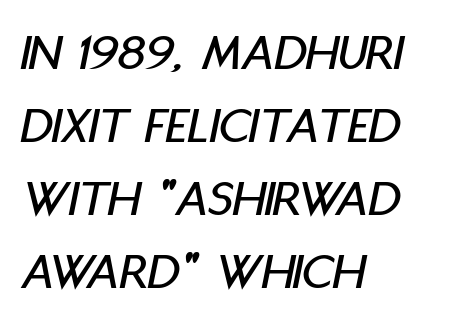
Q: Is the text italic (slanted)? A: Yes, it leans right by about 11 degrees.
Q: Is the text underlined? A: No.
Q: How is the paragraph aligned? A: Left-aligned.
Q: Is the spacing between letters normal or unusually wide? A: Normal.
Q: Is the spacing between lines tight, normal or loose? A: Normal.
Q: Width (condensed, normal, or wide)? A: Condensed.
Q: Stroke contrast? A: Low.
Q: x-height? A: Large.
Q: Monospaced? A: No.
